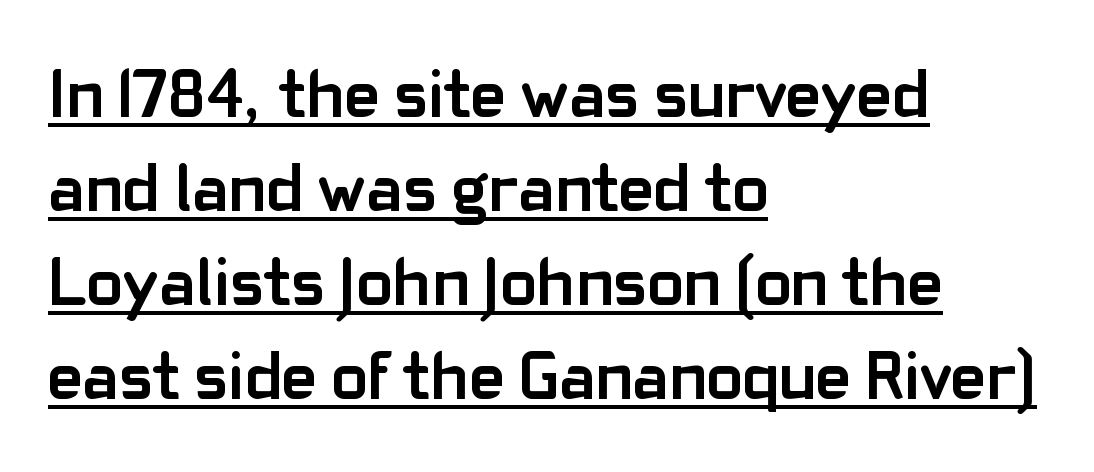
There is no visible air inserted between adjacent glyphs. Every word sits above its own underline. Serifs: no, the terminals of the letterforms are clean. Looks like regular typesetting: each glyph gets only the width it needs. A typesetter would mark this as roman, not italic. Plenty of ink on the page — the face is bold.
